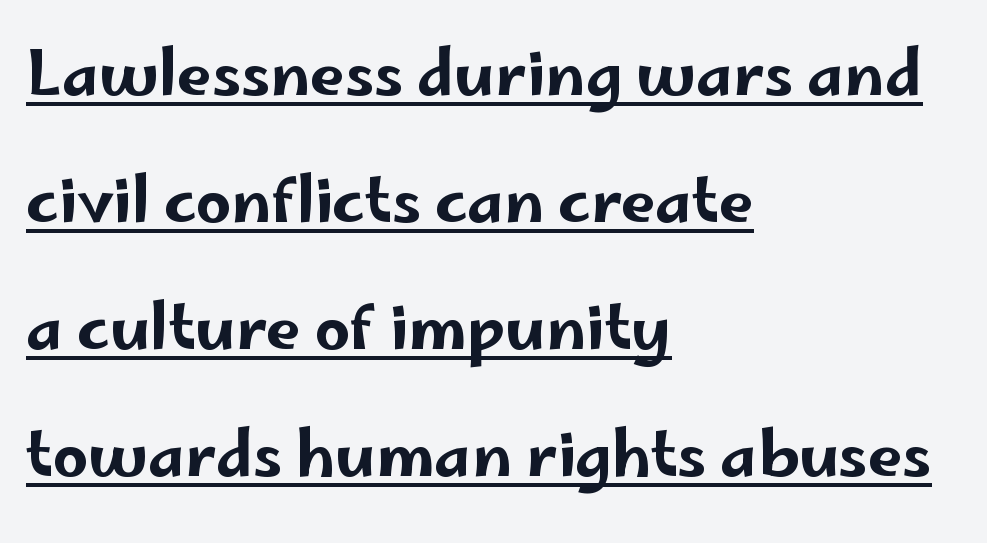
Q: Is the text italic (slanted)? A: No, it is upright.
Q: Is the typeface a serif or a sans-serif typeface? A: Sans-serif.
Q: Is the text underlined? A: Yes.
Q: How is the paragraph aligned? A: Left-aligned.
Q: Is the spacing between letters normal or unusually wide? A: Normal.
Q: Is the spacing between lines tight, normal or loose? A: Loose.
Q: Width (condensed, normal, or wide)? A: Wide.
Q: Stroke contrast? A: Low.
Q: x-height? A: Small.
Q: Monospaced? A: No.
